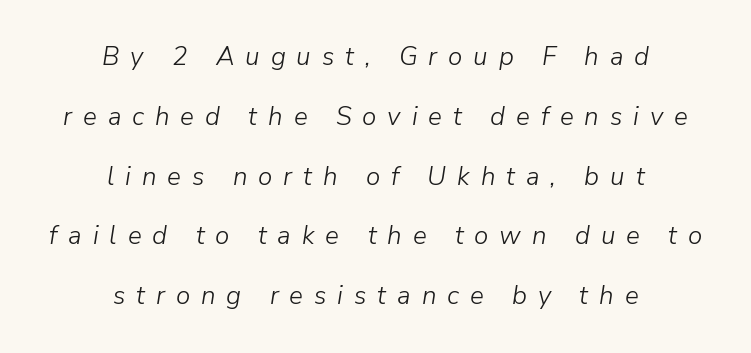
The image shows 26 px text type, italic (leaning right); set centered, loose line spacing (2.3x), unusually wide letter spacing (+0.42 em), not underlined.
